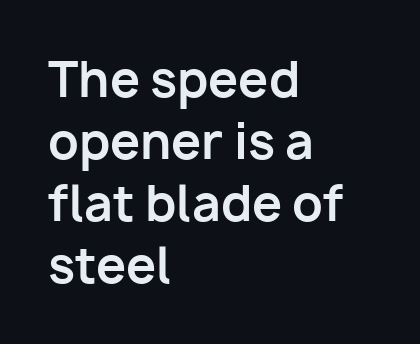
Thick stems and heavy bowls — unmistakably bold. Do the characters align in a grid? No, the font is proportional. The horizontal fit of the characters is conventional and even. The passage is arranged the way most books set body copy — flush left. Interline gaps are of average width in this sample.
